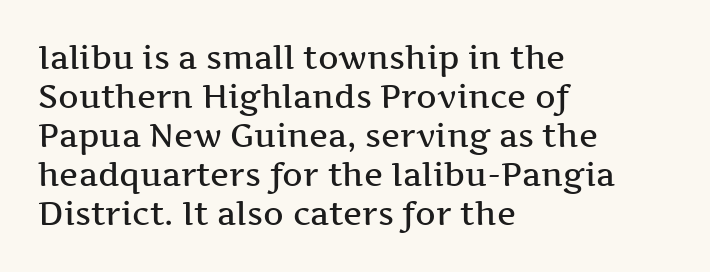
Q: Is the text bold? A: Semi-bold.
Q: Is the text italic (slanted)? A: No, it is upright.
Q: Is the typeface a serif or a sans-serif typeface? A: Serif.
Q: Is the text underlined? A: No.
Q: How is the paragraph aligned? A: Left-aligned.
Q: Is the spacing between letters normal or unusually wide? A: Normal.
Q: Width (condensed, normal, or wide)? A: Wide.
Q: Stroke contrast? A: Medium.
Q: x-height? A: Medium.
Q: Monospaced? A: No.
